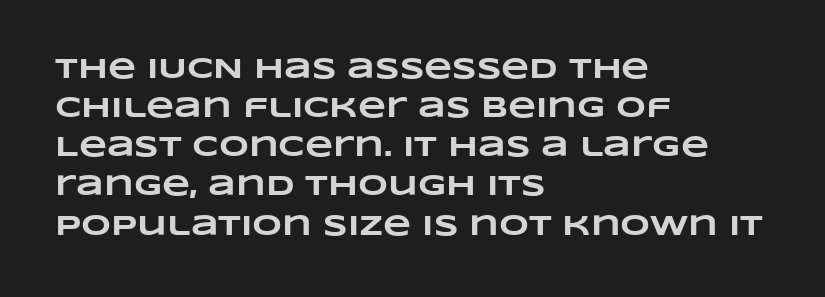
Q: Is the text bold? A: Yes.
Q: Is the text underlined? A: No.
Q: How is the paragraph aligned? A: Left-aligned.
Q: Is the spacing between letters normal or unusually wide? A: Normal.
Q: Is the spacing between lines tight, normal or loose? A: Normal.
Q: Width (condensed, normal, or wide)? A: Wide.
Q: Stroke contrast? A: Low.
Q: x-height? A: Large.
Q: Monospaced? A: No.
